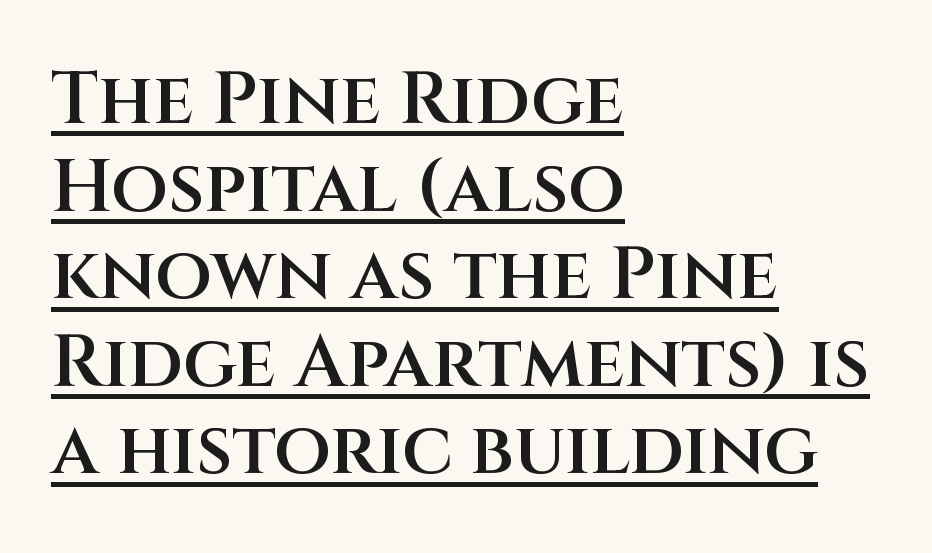
{"serif": "no", "italic": "no", "bold": "semi", "weight": "semibold", "width": "normal", "stroke_contrast": "medium", "x_height": "large", "monospaced": "no", "underline": "yes", "align": "left", "line_spacing_ratio": 1.2, "letter_spacing": "normal", "letter_spacing_em": 0.0, "glyph_px": 73}
